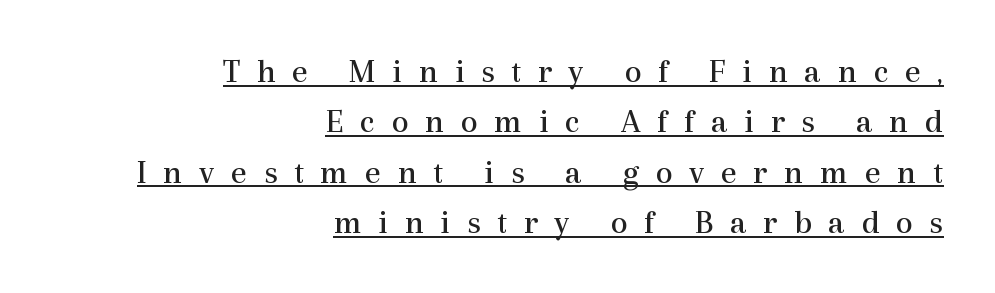
The image shows 34 px regular-weight serif type, upright; set right-aligned, normal line spacing (1.48x), unusually wide letter spacing (+0.49 em), underlined; a medium x-height.
